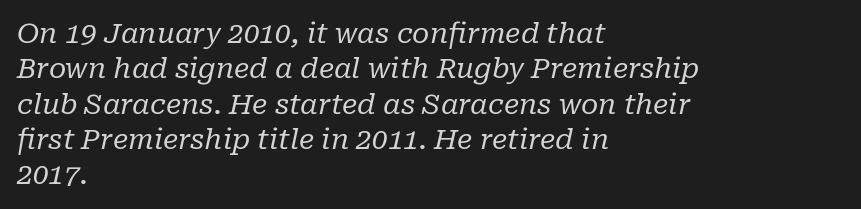
The lines in this sample share a left origin and differ only in where they stop. Between one letter and the next there's only the usual sliver of space. The gap between lines stays unmarked. The passage shown is not bold in any degree.
